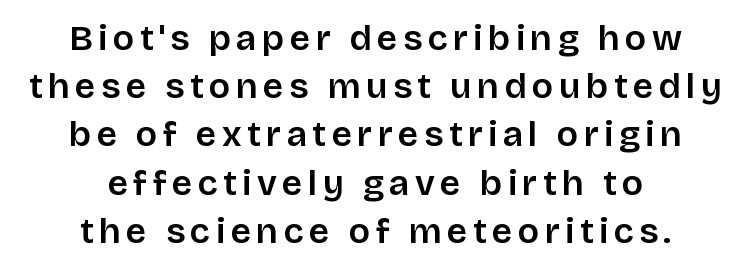
Summary of vertical rhythm: regular, with standard interline spacing. No word sits above an underline. A centered setting, common on invitations and titles, is used for this passage. These lines are rendered in a variable-pitch font.
